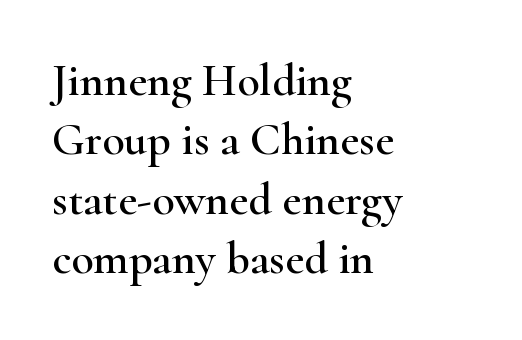
The image shows 46 px wide serif type, upright; set left-aligned, normal line spacing (1.29x), normal letter spacing, not underlined; high stroke contrast and a small x-height.
